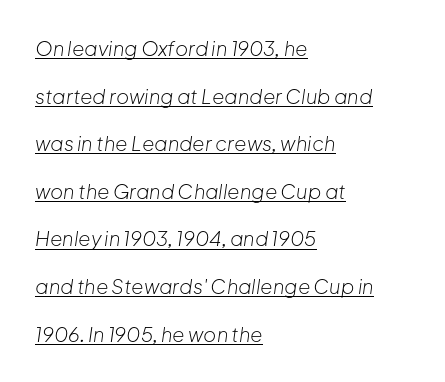
{"italic": "yes", "lean": "right", "slant_degrees": 8, "bold": "no", "underline": "yes", "align": "left", "line_spacing": "loose", "line_spacing_ratio": 2.38, "letter_spacing": "normal", "letter_spacing_em": 0.0, "glyph_px": 20}
